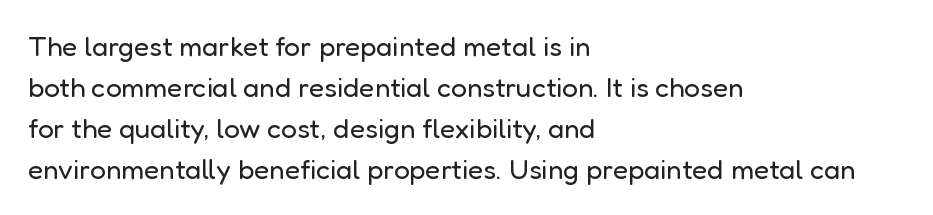
The image shows 28 px regular-weight sans-serif type, upright; set left-aligned, normal line spacing (1.47x), normal letter spacing, not underlined; low stroke contrast and a medium x-height.
